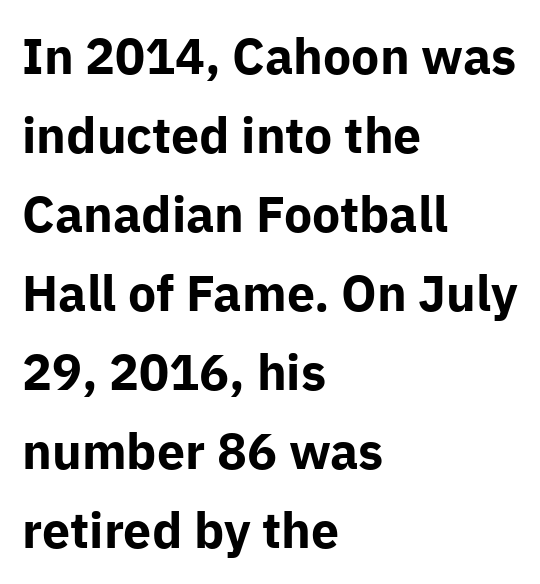
Q: Is the text bold? A: Yes.
Q: Is the text italic (slanted)? A: No, it is upright.
Q: Is the typeface a serif or a sans-serif typeface? A: Sans-serif.
Q: Is the text underlined? A: No.
Q: How is the paragraph aligned? A: Left-aligned.
Q: Is the spacing between letters normal or unusually wide? A: Normal.
Q: Is the spacing between lines tight, normal or loose? A: Normal.
Q: Width (condensed, normal, or wide)? A: Normal.
Q: Stroke contrast? A: Low.
Q: x-height? A: Medium.
Q: Monospaced? A: No.
